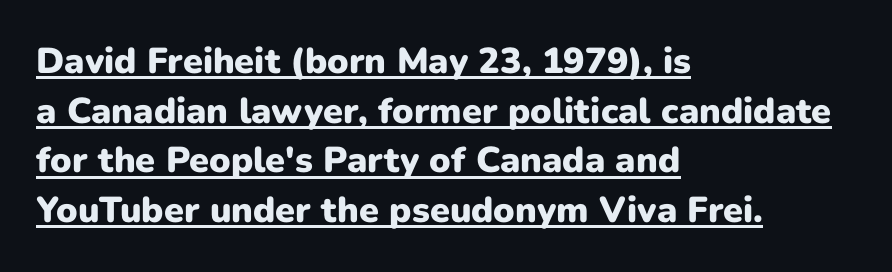
{"serif": "no", "italic": "no", "bold": "yes", "weight": "heavy", "width": "normal", "stroke_contrast": "low", "x_height": "medium", "monospaced": "no", "underline": "yes", "align": "left", "line_spacing": "normal", "line_spacing_ratio": 1.38, "letter_spacing": "normal", "letter_spacing_em": 0.0, "glyph_px": 36}
